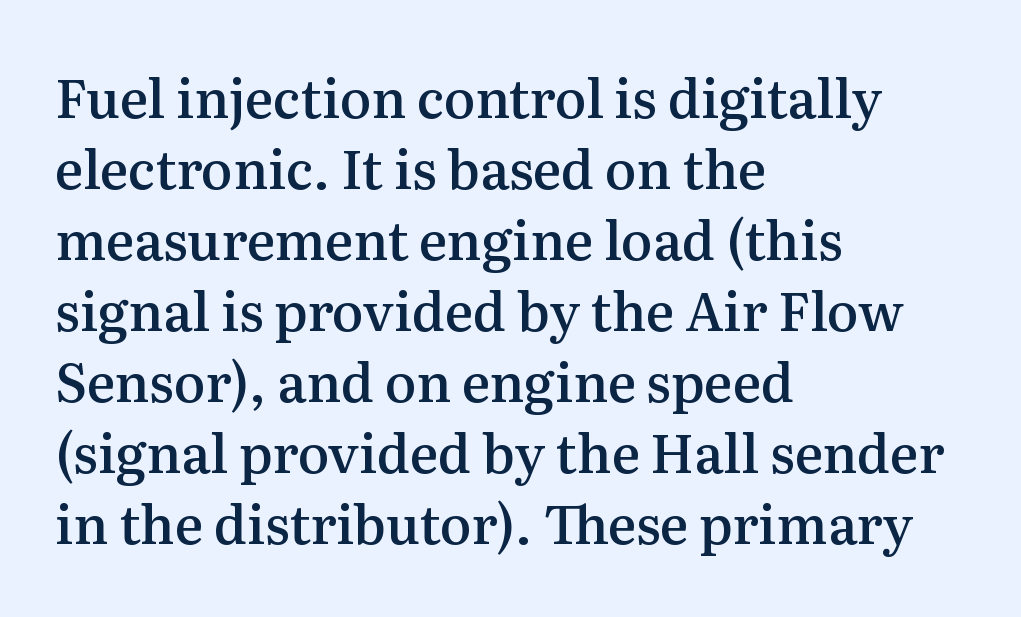
Baseline-to-baseline distance is the conventional proportion of letter height. The font's upright variant was chosen for this text. Which margin do the lines hug? The left one — the right edge is uneven. What weight is shown? A semibold, between regular and bold. This rendering employs a face with finishing strokes, i.e., a serif.
